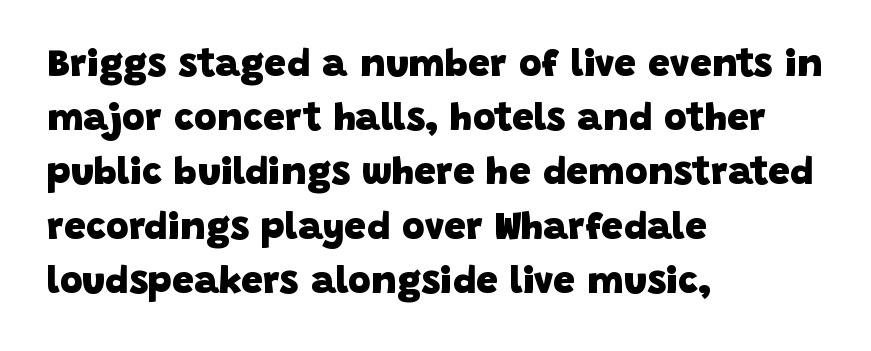
Q: Is the text bold? A: Yes.
Q: Is the typeface a serif or a sans-serif typeface? A: Sans-serif.
Q: Is the text underlined? A: No.
Q: How is the paragraph aligned? A: Left-aligned.
Q: Is the spacing between letters normal or unusually wide? A: Normal.
Q: Is the spacing between lines tight, normal or loose? A: Normal.
Q: Width (condensed, normal, or wide)? A: Normal.
Q: Stroke contrast? A: Low.
Q: x-height? A: Large.
Q: Monospaced? A: No.
